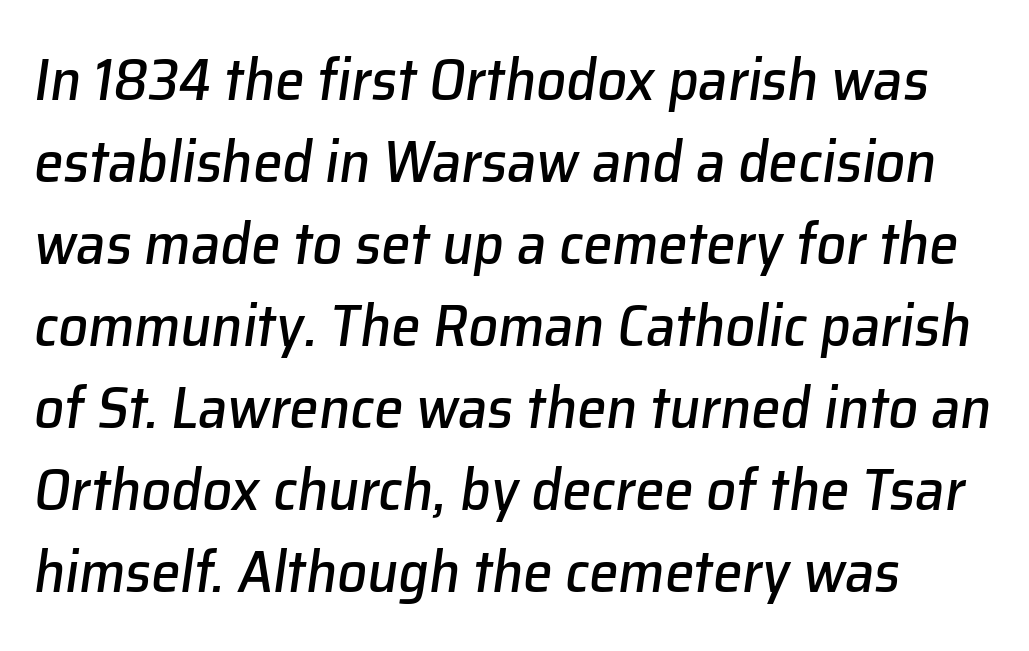
Here the glyphs are tracked normally, forming tight word shapes. The face used here is proportionally spaced, like ordinary book or web type. Every character sits at an angle, as italics do. The baseline area is clear. A normal amount of white space separates one row of letters from the next.
